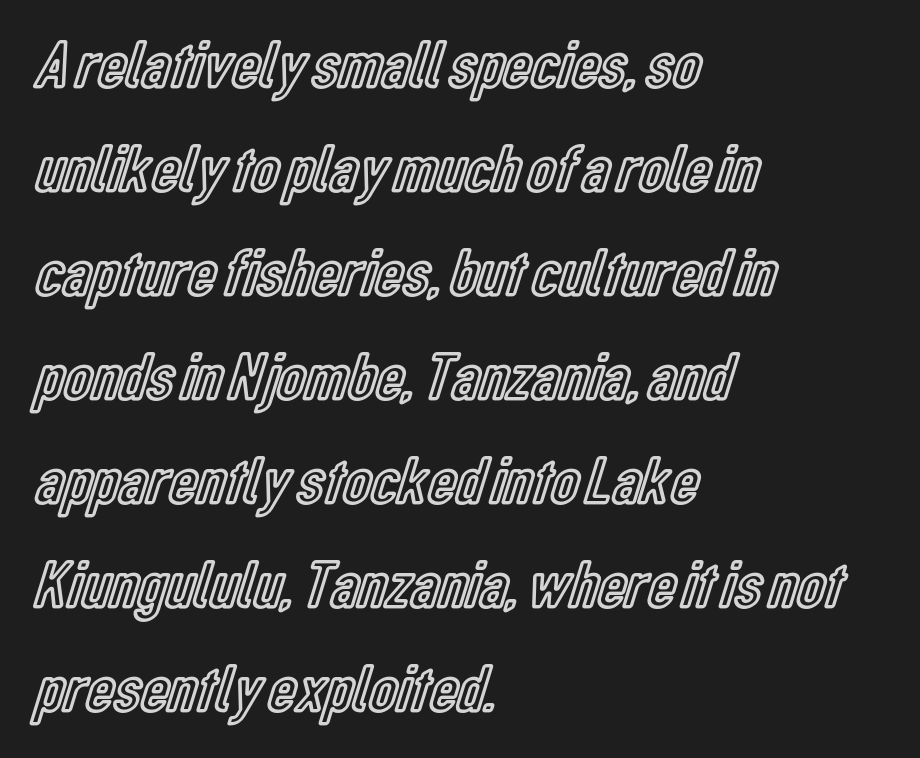
Q: Is the text italic (slanted)? A: Yes.
Q: Is the text underlined? A: No.
Q: How is the paragraph aligned? A: Left-aligned.
Q: Is the spacing between letters normal or unusually wide? A: Normal.
Q: Is the spacing between lines tight, normal or loose? A: Normal.
Q: Width (condensed, normal, or wide)? A: Condensed.
Q: x-height? A: Medium.
Q: Monospaced? A: No.
